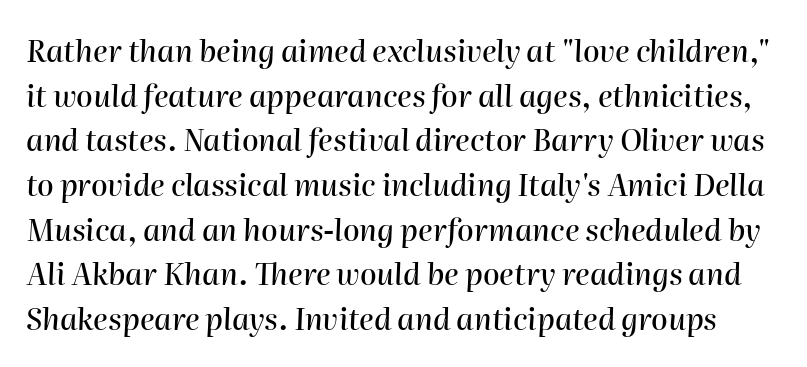
{"italic": "yes", "lean": "right", "slant_degrees": 2, "width": "normal", "stroke_contrast": "high", "x_height": "medium", "monospaced": "no", "underline": "no", "line_spacing": "normal", "line_spacing_ratio": 1.49, "letter_spacing": "normal", "letter_spacing_em": 0.0, "glyph_px": 30}
